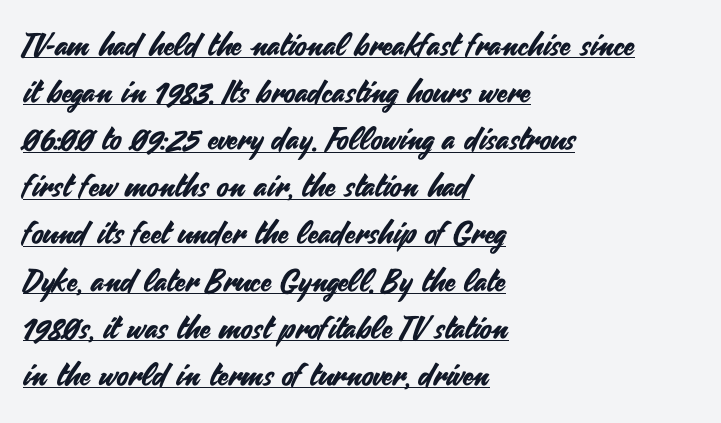
{"serif": "no", "width": "normal", "stroke_contrast": "medium", "x_height": "small", "monospaced": "no", "underline": "yes", "align": "left", "line_spacing": "normal", "line_spacing_ratio": 1.52, "letter_spacing": "normal", "letter_spacing_em": 0.0, "glyph_px": 31}
